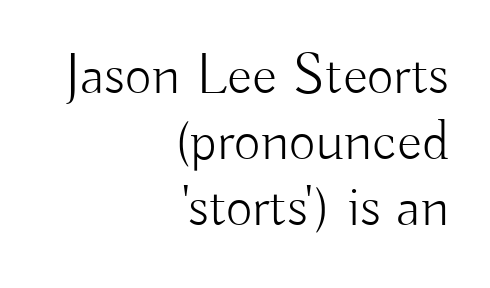
The baseline area is clear. A typesetter would call this leading minimal, almost set solid. Upright lettering throughout. The letters look calm and open, with moderate or lighter stems.
